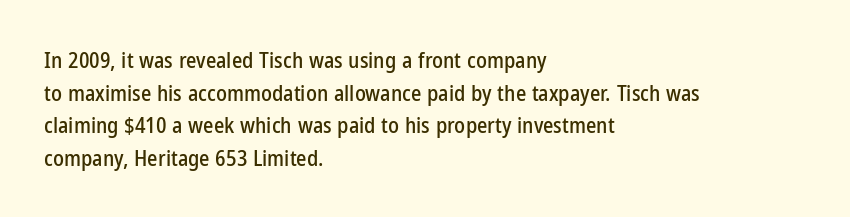
The string is rendered with underlining switched off. Successive baselines arrive at the customary interval. The paragraph shown leans on its left margin. Do the letters lean? They stand straight. The passage shown has conventional tracking throughout.
